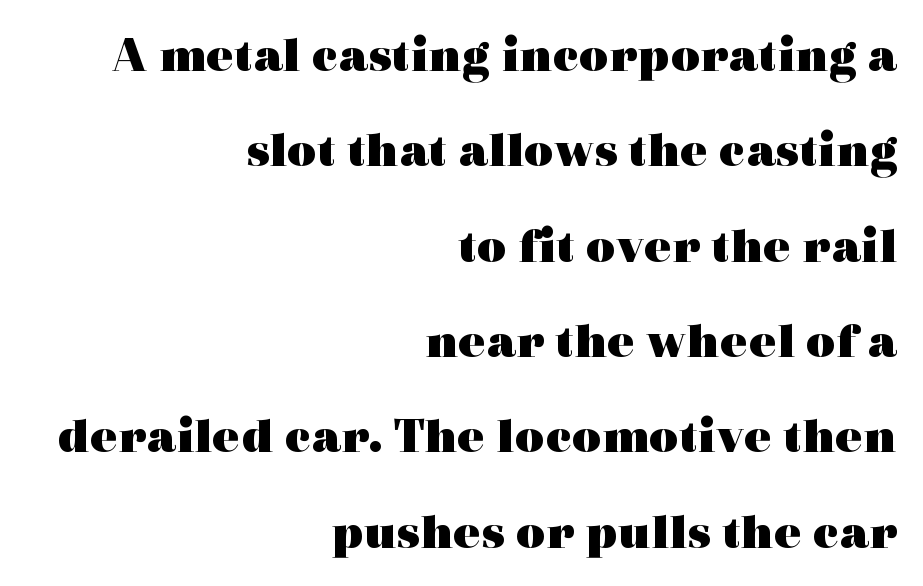
{"serif": "yes", "italic": "no", "bold": "yes", "weight": "heavy", "width": "wide", "x_height": "medium", "monospaced": "no", "underline": "no", "align": "right", "line_spacing_ratio": 1.87, "letter_spacing": "normal", "letter_spacing_em": 0.0, "glyph_px": 51}
